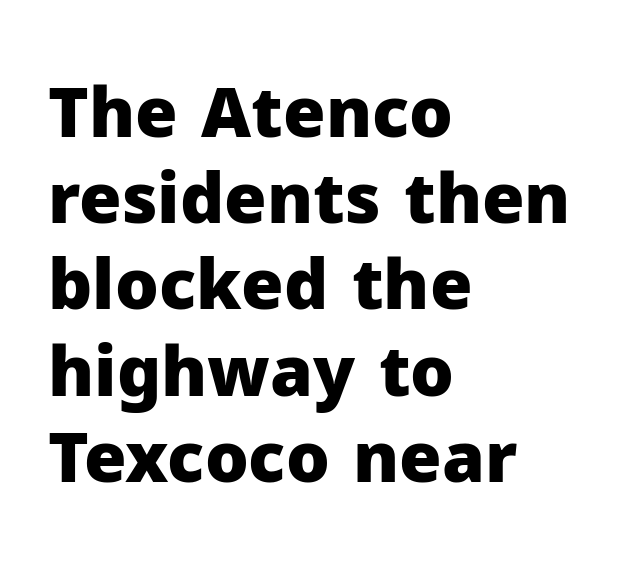
Q: Is the text bold? A: Yes.
Q: Is the text italic (slanted)? A: No, it is upright.
Q: Is the typeface a serif or a sans-serif typeface? A: Sans-serif.
Q: Is the text underlined? A: No.
Q: How is the paragraph aligned? A: Left-aligned.
Q: Is the spacing between letters normal or unusually wide? A: Normal.
Q: Is the spacing between lines tight, normal or loose? A: Normal.
Q: Width (condensed, normal, or wide)? A: Normal.
Q: Stroke contrast? A: Low.
Q: x-height? A: Medium.
Q: Monospaced? A: No.
